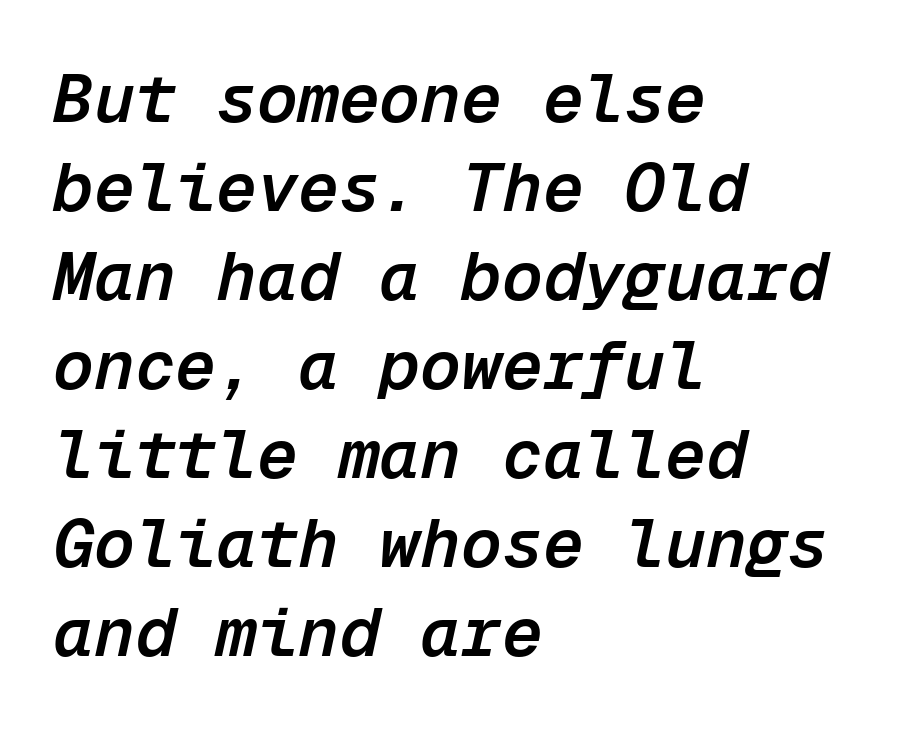
{"italic": "yes", "lean": "right", "slant_degrees": 12, "bold": "semi", "weight": "semibold", "width": "normal", "stroke_contrast": "low", "x_height": "medium", "monospaced": "yes", "underline": "no", "align": "left", "line_spacing": "normal", "line_spacing_ratio": 1.31, "letter_spacing": "normal", "letter_spacing_em": 0.0, "glyph_px": 68}
